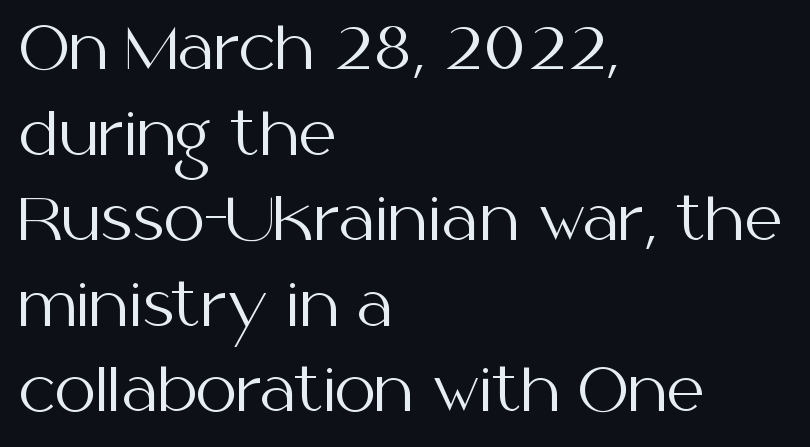
The image shows 59 px regular-weight sans-serif type, upright; set left-aligned, normal line spacing (1.45x), normal letter spacing, not underlined; medium stroke contrast and a medium x-height.
